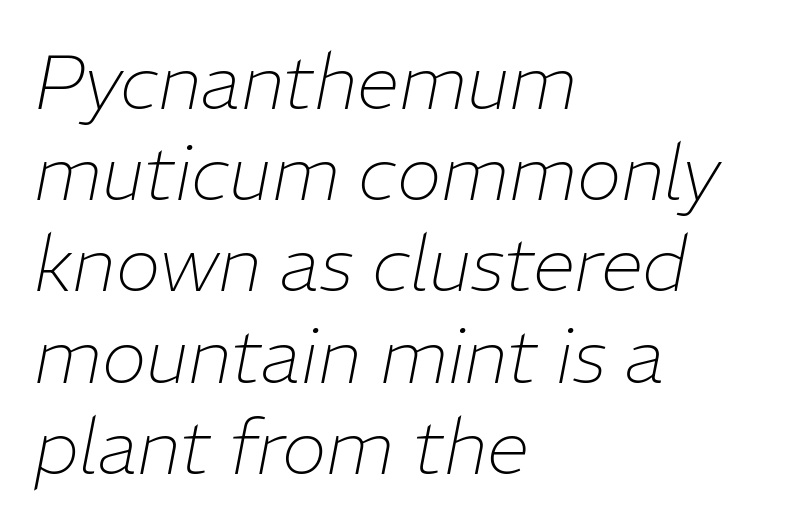
Q: Is the text bold? A: No.
Q: Is the text italic (slanted)? A: Yes, it leans right by about 11 degrees.
Q: Is the text underlined? A: No.
Q: How is the paragraph aligned? A: Left-aligned.
Q: Is the spacing between letters normal or unusually wide? A: Normal.
Q: Width (condensed, normal, or wide)? A: Normal.
Q: Stroke contrast? A: Low.
Q: x-height? A: Medium.
Q: Monospaced? A: No.
